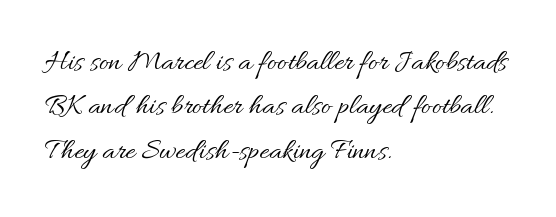
The image shows 30 px regular-weight type; set left-aligned, normal line spacing (1.48x), normal letter spacing, not underlined; medium stroke contrast and a small x-height.
